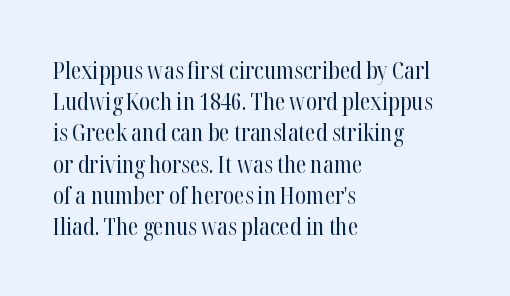
{"italic": "no", "bold": "no", "underline": "no", "align": "left", "line_spacing": "normal", "line_spacing_ratio": 1.3, "letter_spacing": "normal", "letter_spacing_em": 0.0, "glyph_px": 24}
